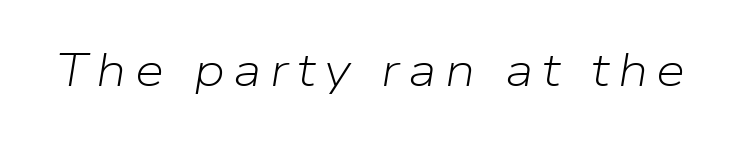
Slant detected: the letters are inclined. This sample has the flowing, uneven cadence of proportional lettering. The area under the type is left untouched. The weight would be labelled regular, book, light, or lighter still.
